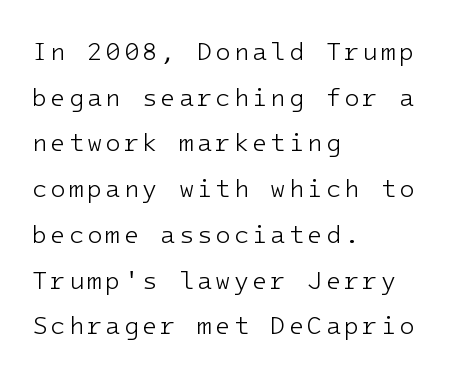
The image shows 25 px text type, upright; set left-aligned, line spacing 1.83x, not underlined.
